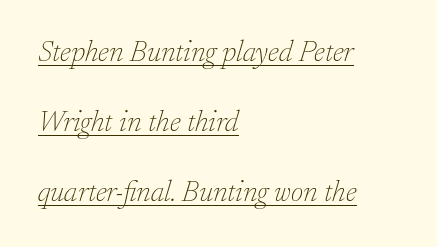
The image shows 30 px thin serif type, italic (leaning right); set left-aligned, loose line spacing (2.33x), normal letter spacing, underlined; low stroke contrast and a small x-height.
